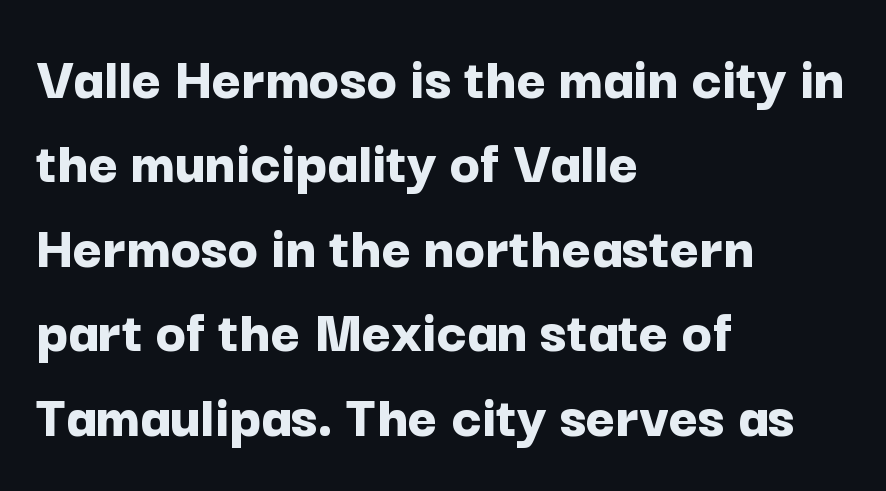
{"serif": "no", "italic": "no", "bold": "yes", "weight": "bold", "width": "normal", "stroke_contrast": "low", "x_height": "medium", "monospaced": "no", "underline": "no", "align": "left", "line_spacing": "normal", "line_spacing_ratio": 1.34, "letter_spacing": "normal", "letter_spacing_em": 0.0, "glyph_px": 63}
